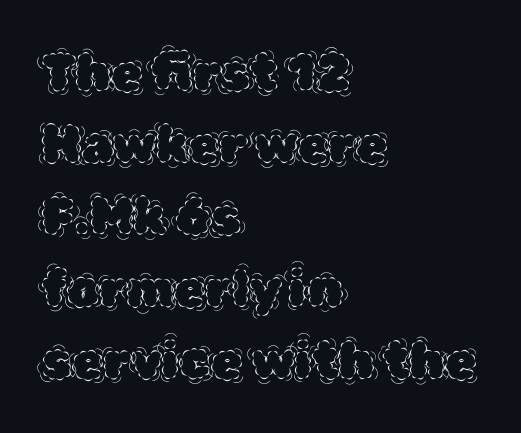
The image shows 51 px thin type, upright; set left-aligned, normal line spacing (1.41x), normal letter spacing, not underlined; a large x-height.
